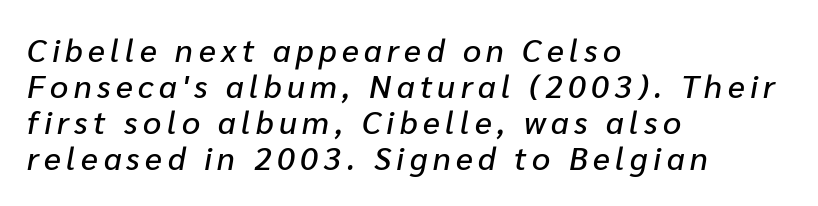
Q: Is the text italic (slanted)? A: Yes, it leans right by about 10 degrees.
Q: Is the text underlined? A: No.
Q: How is the paragraph aligned? A: Left-aligned.
Q: Is the spacing between lines tight, normal or loose? A: Tight.
Q: Width (condensed, normal, or wide)? A: Normal.
Q: Stroke contrast? A: Low.
Q: x-height? A: Medium.
Q: Monospaced? A: No.
